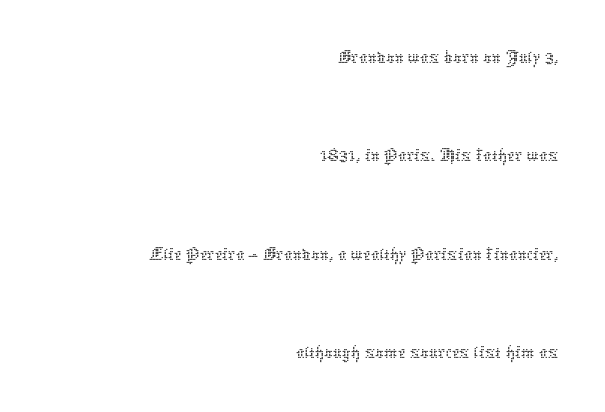
Honestly, the rows look like they've been pulled way apart. Here the designer chose a conventional face with non-uniform glyph widths. Words appear dense and cohesive because spacing is normal. Nothing heavy about these letters — not bold at all. Plain, unruled lines of type. Line endings align vertically; line beginnings do not.
